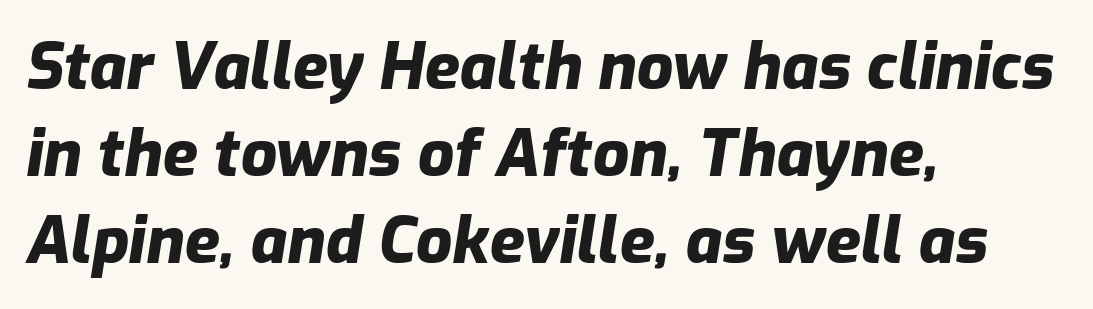
The tracking reads as untouched default to a designer's eye. The glyphs have the mass of a bold cut. These lines were composed using italics. The string is rendered with underlining switched off. The paragraph has a hard left edge and a soft right edge.
